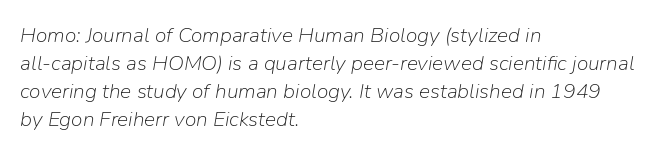
What stands out about the letter spacing? Nothing — it is the standard amount. What's the leading like? Ordinary, nothing unusual. Lines of text with bare space underneath. The text carries the slant typical of an italic or oblique font.
